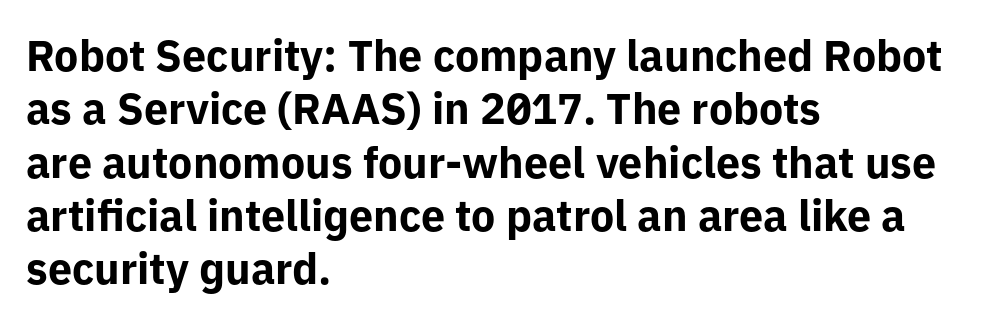
The image shows 43 px bold sans-serif type, upright; set left-aligned, line spacing 1.24x, normal letter spacing, not underlined; low stroke contrast and a medium x-height.
